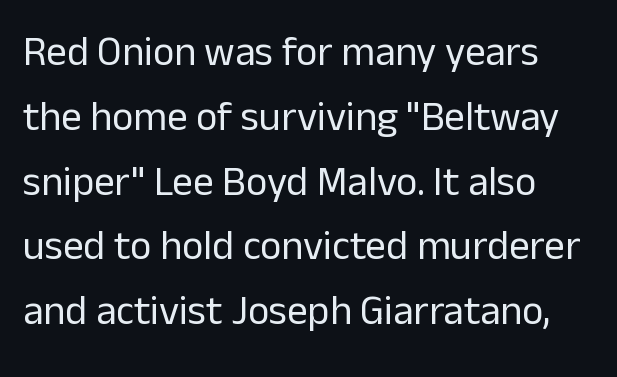
The specimen reads as upright at a glance. The passage shown is not underscored anywhere. Looks like regular typesetting: each glyph gets only the width it needs. The characters display no serif detailing; their extremities are plain.
